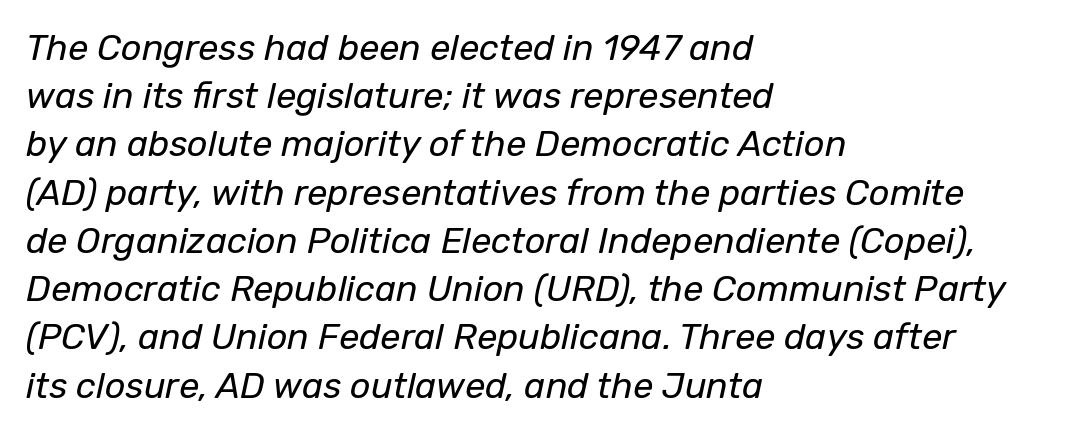
The image shows 36 px regular-weight type, italic (leaning right); set left-aligned, normal line spacing (1.34x), normal letter spacing, not underlined; low stroke contrast and a medium x-height.
